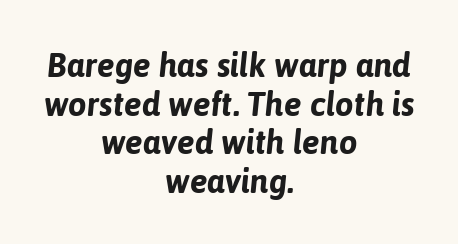
Q: Is the text bold? A: Yes.
Q: Is the text italic (slanted)? A: Yes, it leans right by about 6 degrees.
Q: Is the text underlined? A: No.
Q: How is the paragraph aligned? A: Centered.
Q: Is the spacing between letters normal or unusually wide? A: Normal.
Q: Width (condensed, normal, or wide)? A: Normal.
Q: Stroke contrast? A: Low.
Q: x-height? A: Medium.
Q: Monospaced? A: No.
